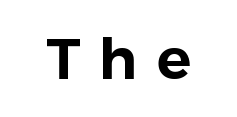
Q: Is the text italic (slanted)? A: No, it is upright.
Q: Is the typeface a serif or a sans-serif typeface? A: Sans-serif.
Q: Is the text underlined? A: No.
Q: Is the spacing between letters normal or unusually wide? A: Unusually wide.
Q: Width (condensed, normal, or wide)? A: Normal.
Q: Stroke contrast? A: Low.
Q: x-height? A: Medium.
Q: Monospaced? A: No.
